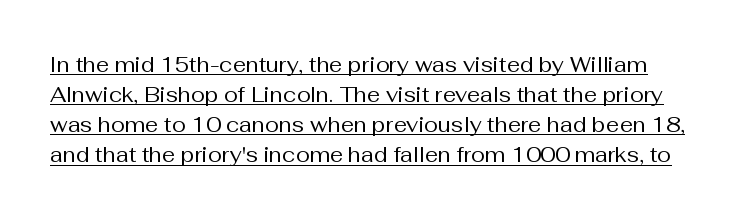
Q: Is the text bold? A: No.
Q: Is the text italic (slanted)? A: No, it is upright.
Q: Is the text underlined? A: Yes.
Q: Is the spacing between letters normal or unusually wide? A: Normal.
Q: Is the spacing between lines tight, normal or loose? A: Normal.
